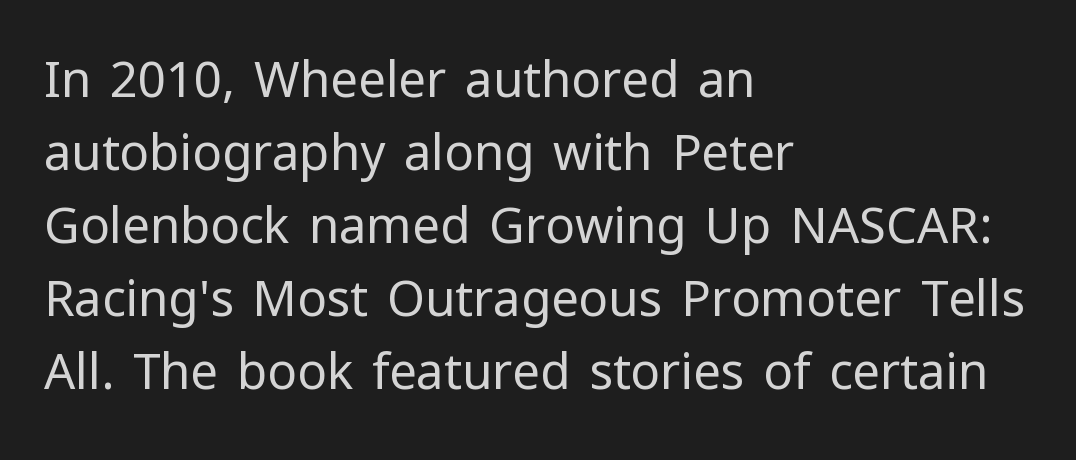
The font sits on the lighter half of the weight spectrum, regular included. The axis of the letterforms is exactly vertical. The letterforms sit shoulder to shoulder at normal distance. A classic flush-left, rag-right setting is used for this passage. Normally led — the rows are evenly, conventionally spaced. Letters rest on an invisible, unmarked baseline.
